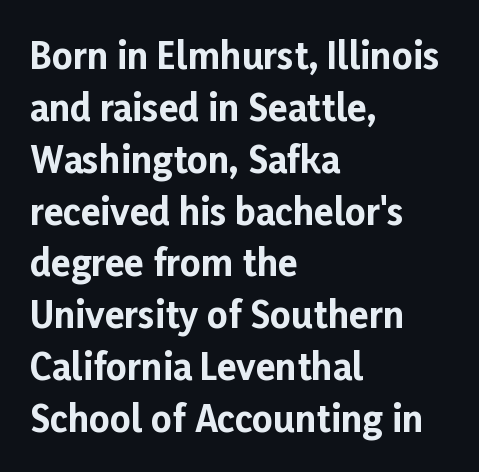
{"serif": "no", "italic": "no", "bold": "yes", "weight": "bold", "width": "normal", "stroke_contrast": "low", "x_height": "medium", "monospaced": "no", "underline": "no", "align": "left", "line_spacing": "normal", "line_spacing_ratio": 1.44, "letter_spacing": "normal", "letter_spacing_em": 0.0, "glyph_px": 36}
